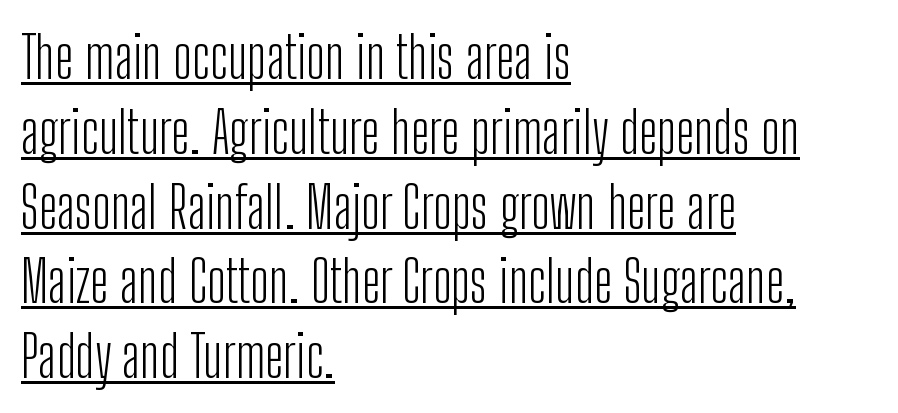
Q: Is the text bold? A: No.
Q: Is the text italic (slanted)? A: No, it is upright.
Q: Is the typeface a serif or a sans-serif typeface? A: Sans-serif.
Q: Is the text underlined? A: Yes.
Q: How is the paragraph aligned? A: Left-aligned.
Q: Is the spacing between letters normal or unusually wide? A: Normal.
Q: Is the spacing between lines tight, normal or loose? A: Normal.
Q: Width (condensed, normal, or wide)? A: Condensed.
Q: Stroke contrast? A: Low.
Q: x-height? A: Medium.
Q: Monospaced? A: No.
